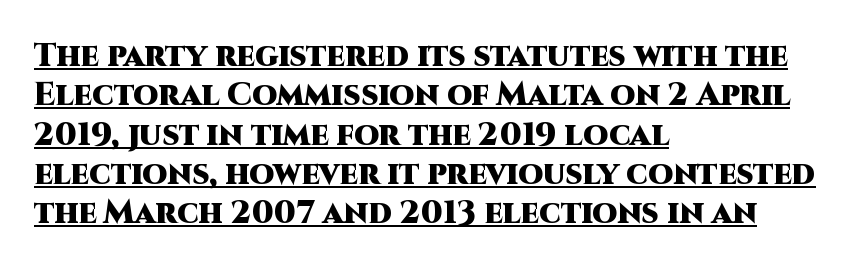
Bold? Absolutely — the strokes are thick and heavy. Typeset ragged right — the left edge is the straight one. Regarding serifs, this sample does without them. Each line of the rendering has a horizontal stroke beneath the glyphs. A typesetter would call this zero additional tracking.
